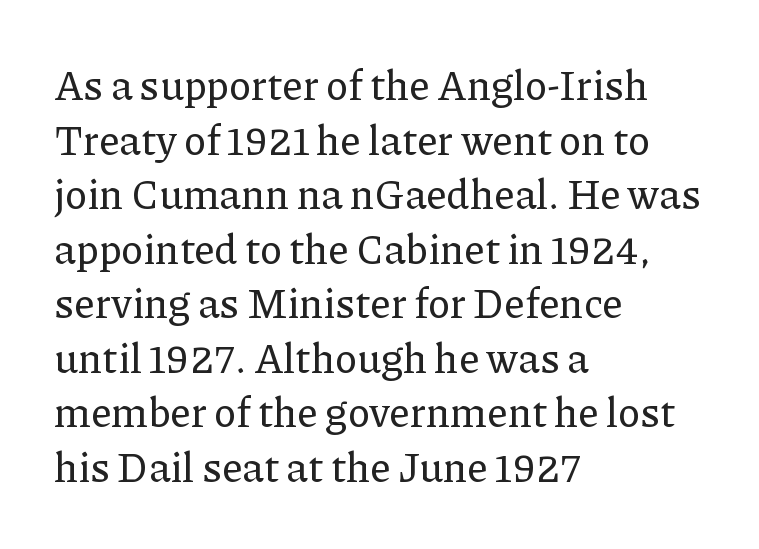
The image shows 41 px serif type, upright; set left-aligned, normal line spacing (1.33x), normal letter spacing, not underlined; low stroke contrast and a medium x-height.
